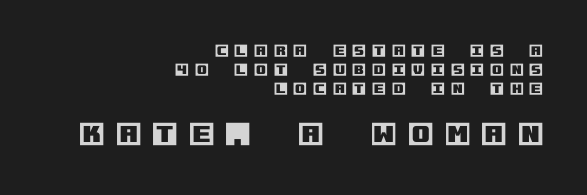
The lettering stays uniformly vertical, giving the passage a roman look. These two chunks differ in scale, with the bottom chunk taking the larger measure. Glance below the letters and you will spot only blank space. The face used here is rendered with a markedly widened letterfit.
